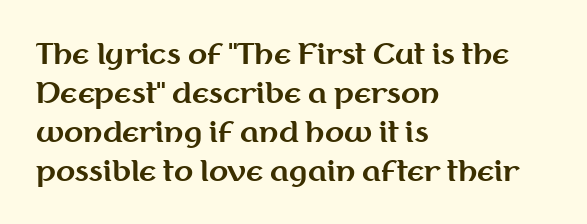
The image shows 28 px bold sans-serif type, upright; set left-aligned, normal line spacing (1.39x), normal letter spacing, not underlined; medium stroke contrast and a medium x-height.
